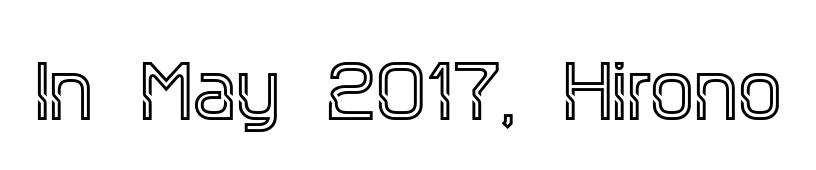
The image shows 70 px condensed serif type, upright; set normal letter spacing, not underlined; a large x-height.
